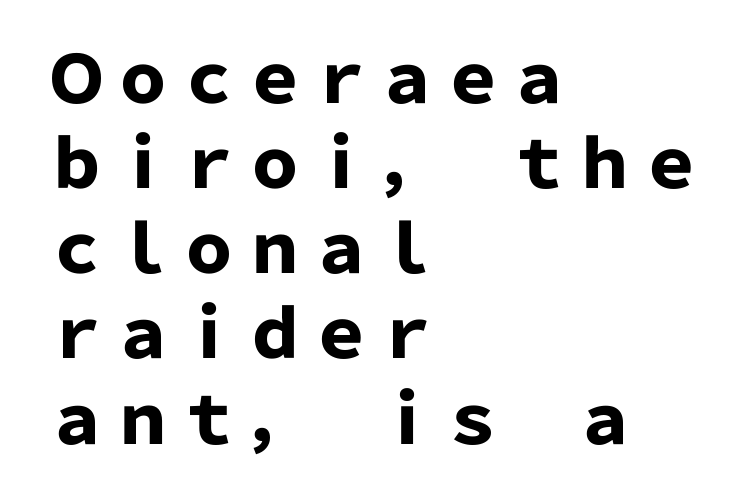
{"serif": "no", "italic": "no", "bold": "yes", "weight": "heavy", "width": "normal", "stroke_contrast": "low", "x_height": "medium", "monospaced": "no", "underline": "no", "align": "left", "line_spacing": "normal", "line_spacing_ratio": 1.29, "letter_spacing": "normal", "letter_spacing_em": 0.0, "glyph_px": 66}
